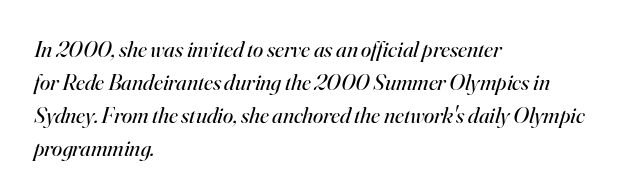
The image shows 23 px text type, italic (leaning right); set left-aligned, normal line spacing (1.43x), normal letter spacing, not underlined.
